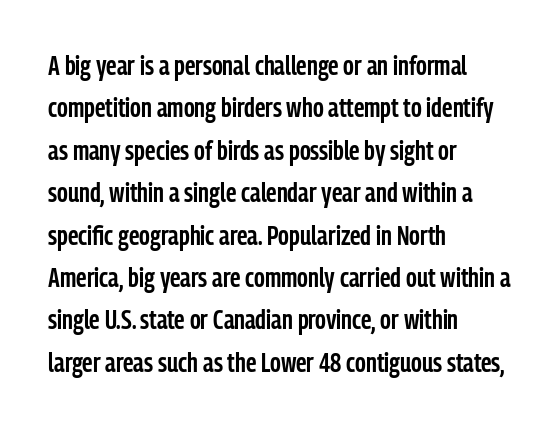
{"italic": "no", "bold": "semi", "underline": "no", "align": "left", "line_spacing": "normal", "line_spacing_ratio": 1.57, "letter_spacing": "normal", "letter_spacing_em": 0.0, "glyph_px": 27}
